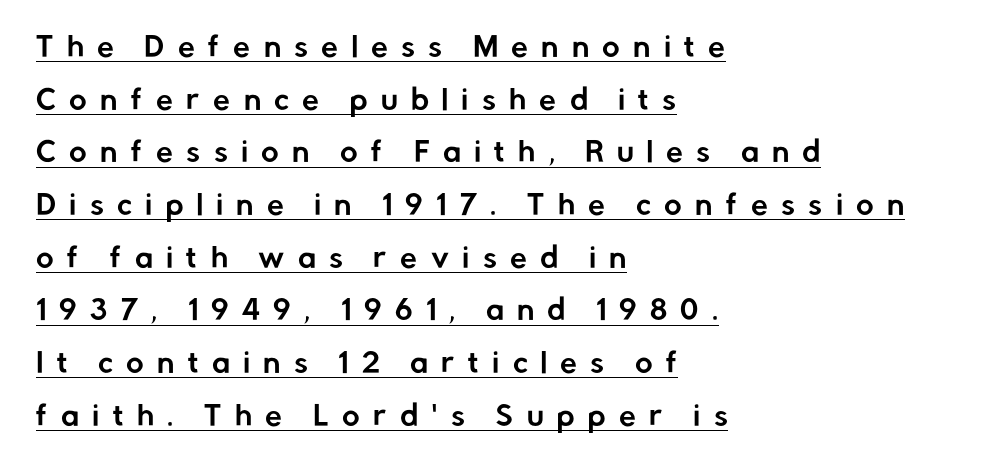
Loosely led — the rows are spread out. This sample carries an underscore along the baseline area. Does extra space separate the letters? Yes, quite a lot of it. Posture: straight, roman, zero tilt. Leftover space on each line is placed entirely after the last word.
